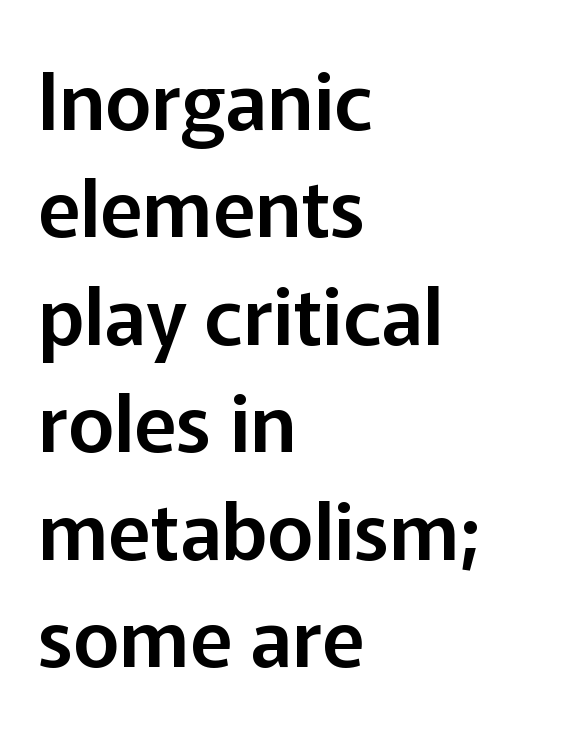
Q: Is the text italic (slanted)? A: No, it is upright.
Q: Is the typeface a serif or a sans-serif typeface? A: Sans-serif.
Q: Is the text underlined? A: No.
Q: How is the paragraph aligned? A: Left-aligned.
Q: Is the spacing between letters normal or unusually wide? A: Normal.
Q: Is the spacing between lines tight, normal or loose? A: Normal.
Q: Width (condensed, normal, or wide)? A: Normal.
Q: Stroke contrast? A: Low.
Q: x-height? A: Medium.
Q: Monospaced? A: No.
